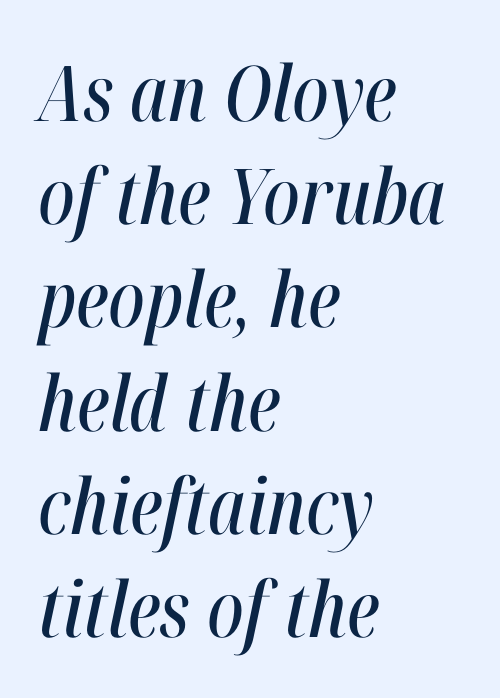
The passage shown is typed in a proportional face where columns would drift. The setting favours the left margin, as ordinary paragraphs usually do. No extra tracking has been applied to these lines. The specimen omits any rule beneath the text block's lines.
